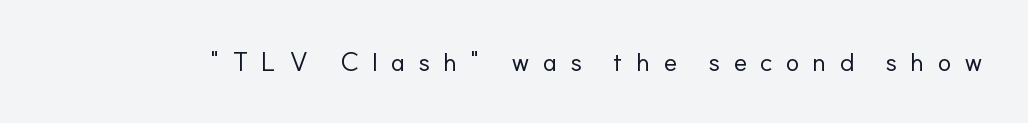
The image shows 26 px text type, upright; set unusually wide letter spacing (+0.49 em), not underlined.
